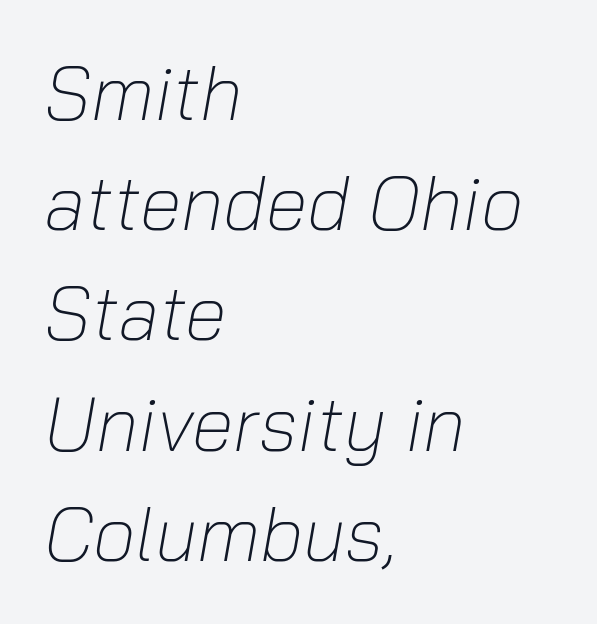
The image shows 76 px light type, italic (leaning right); set left-aligned, normal line spacing (1.45x), normal letter spacing, not underlined; low stroke contrast and a medium x-height.
